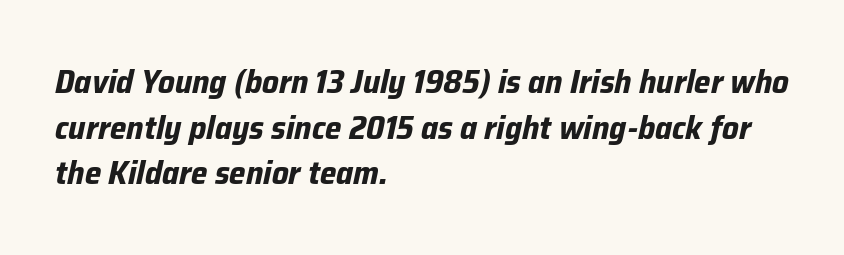
Varying glyph widths throughout — classic text-font behaviour. Does the weight exceed regular? Yes, all the way to bold. The area under the type is left untouched. The paragraph has a hard left edge and a soft right edge.
